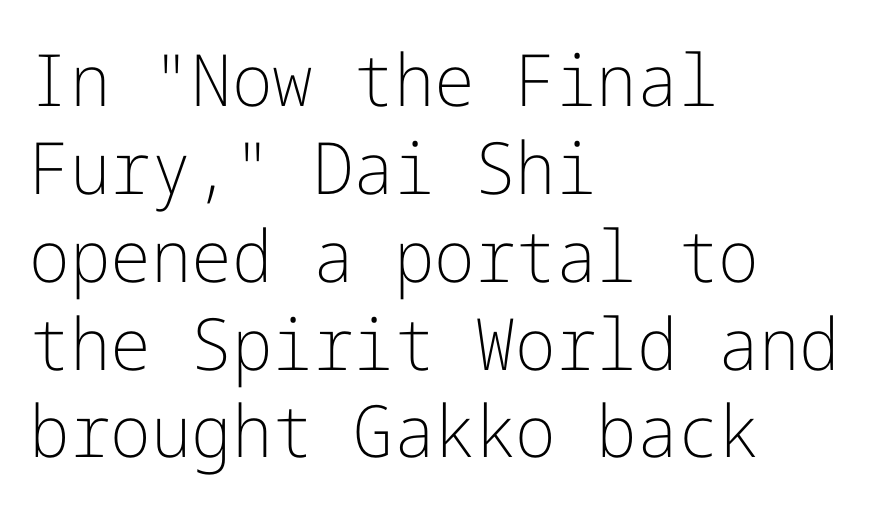
Q: Is the text bold? A: No.
Q: Is the text italic (slanted)? A: No, it is upright.
Q: Is the typeface a serif or a sans-serif typeface? A: Sans-serif.
Q: Is the text underlined? A: No.
Q: How is the paragraph aligned? A: Left-aligned.
Q: Is the spacing between letters normal or unusually wide? A: Normal.
Q: Width (condensed, normal, or wide)? A: Normal.
Q: Stroke contrast? A: Low.
Q: x-height? A: Medium.
